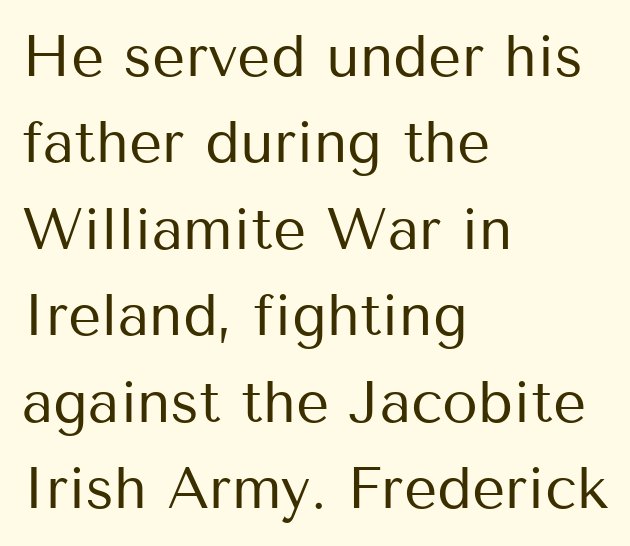
The font is comparable to plain body text, perhaps lighter. You could not count columns in this text — the font is proportionally spaced. Leading matches the norm, producing a regular column. Font category for this specimen: sans-serif. Characters follow at the spacing the type designer built in. Short and long lines alike share a common starting point at left.
